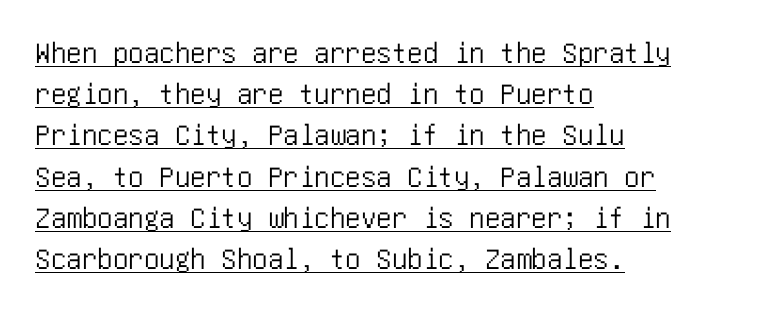
{"serif": "no", "italic": "no", "width": "condensed", "stroke_contrast": "low", "x_height": "large", "underline": "yes", "align": "left", "line_spacing": "normal", "line_spacing_ratio": 1.33, "letter_spacing": "normal", "letter_spacing_em": 0.0, "glyph_px": 31}
